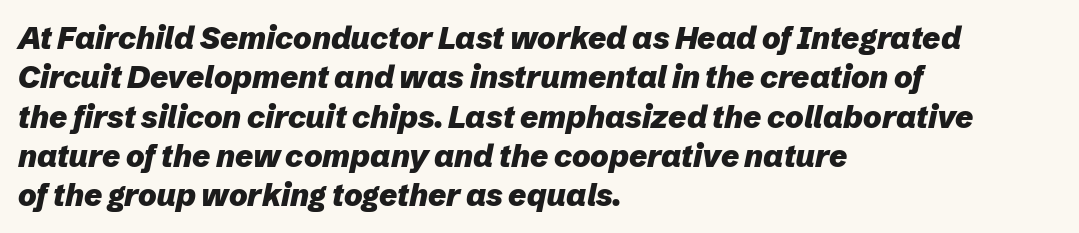
Q: Is the text bold? A: Yes.
Q: Is the text italic (slanted)? A: Yes, it leans right by about 12 degrees.
Q: Is the text underlined? A: No.
Q: How is the paragraph aligned? A: Left-aligned.
Q: Is the spacing between letters normal or unusually wide? A: Normal.
Q: Is the spacing between lines tight, normal or loose? A: Normal.
Q: Width (condensed, normal, or wide)? A: Normal.
Q: Stroke contrast? A: Low.
Q: x-height? A: Medium.
Q: Monospaced? A: No.
